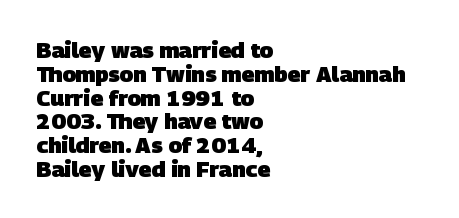
{"bold": "yes", "underline": "no", "align": "left", "line_spacing": "tight", "line_spacing_ratio": 1.08, "letter_spacing": "normal", "letter_spacing_em": 0.0, "glyph_px": 22}
